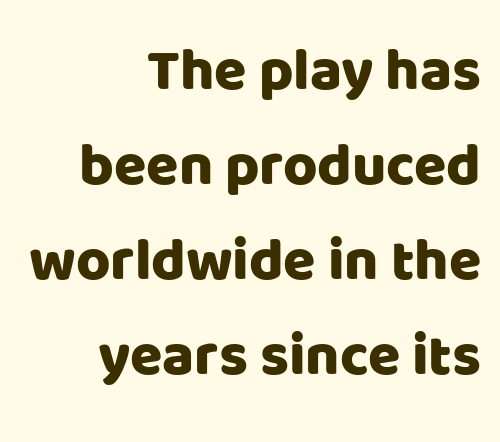
The image shows 59 px sans-serif type, upright; set right-aligned, normal line spacing (1.61x), normal letter spacing, not underlined; low stroke contrast and a large x-height.
